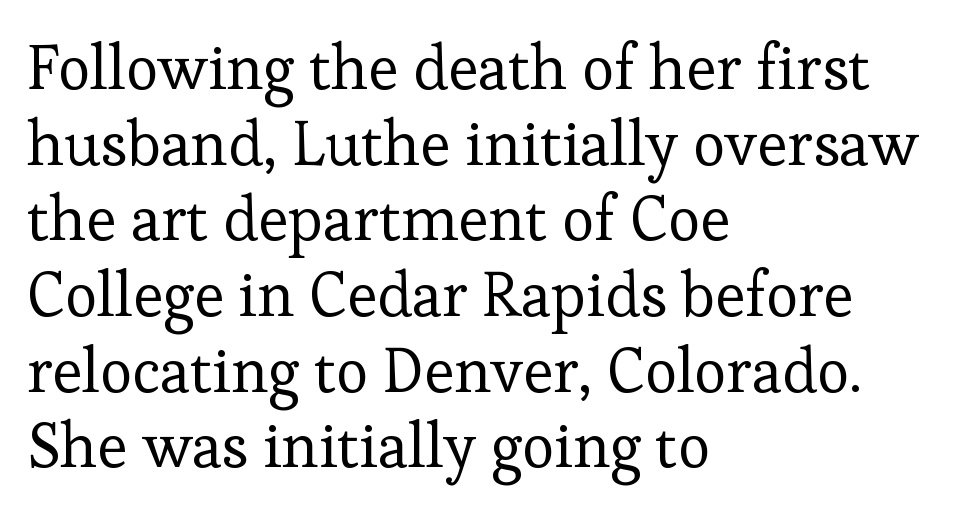
Q: Is the text bold? A: No.
Q: Is the text italic (slanted)? A: No, it is upright.
Q: Is the typeface a serif or a sans-serif typeface? A: Serif.
Q: Is the text underlined? A: No.
Q: How is the paragraph aligned? A: Left-aligned.
Q: Is the spacing between letters normal or unusually wide? A: Normal.
Q: Width (condensed, normal, or wide)? A: Normal.
Q: Stroke contrast? A: Low.
Q: x-height? A: Medium.
Q: Monospaced? A: No.
